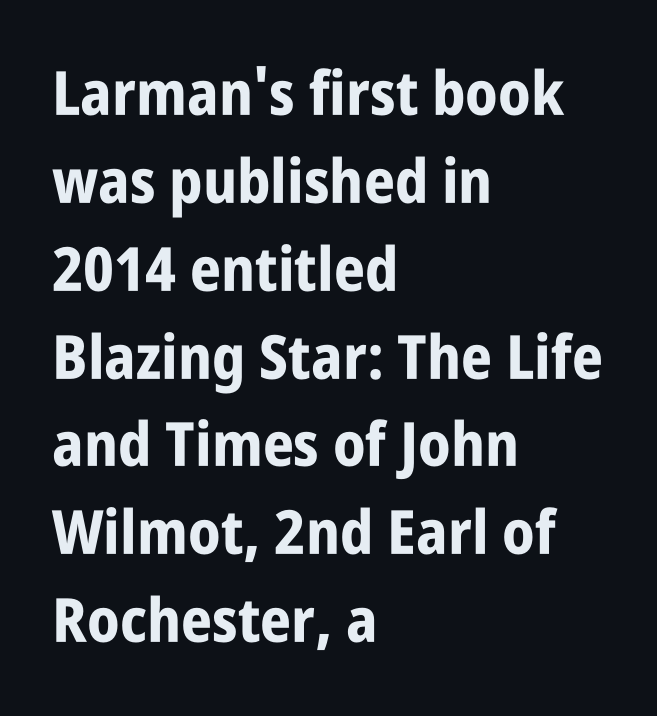
The image shows 61 px bold, condensed sans-serif type, upright; set left-aligned, normal line spacing (1.44x), normal letter spacing, not underlined; low stroke contrast and a large x-height.
